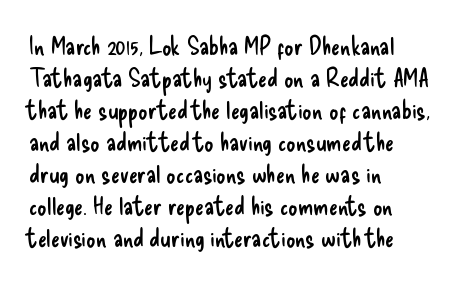
The passage shown is not underscored anywhere. Words appear dense and cohesive because spacing is normal. Alignment: flush left. Unlike italic type, these characters show no tilt at all.
